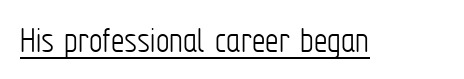
{"serif": "no", "italic": "no", "bold": "no", "weight": "light", "width": "condensed", "stroke_contrast": "low", "x_height": "medium", "monospaced": "no", "underline": "yes", "letter_spacing": "normal", "letter_spacing_em": 0.0, "glyph_px": 38}
